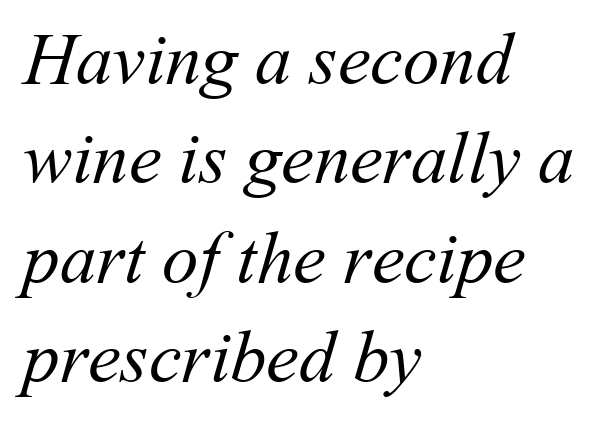
This rendering leaves character spacing at its baseline value. One glance says typical: line gaps are just what's usual. Letters have the restrained weight of plain body copy at most. Each letter keeps its own natural width here, so spacing adapts to shape. The area under the type is left untouched.
